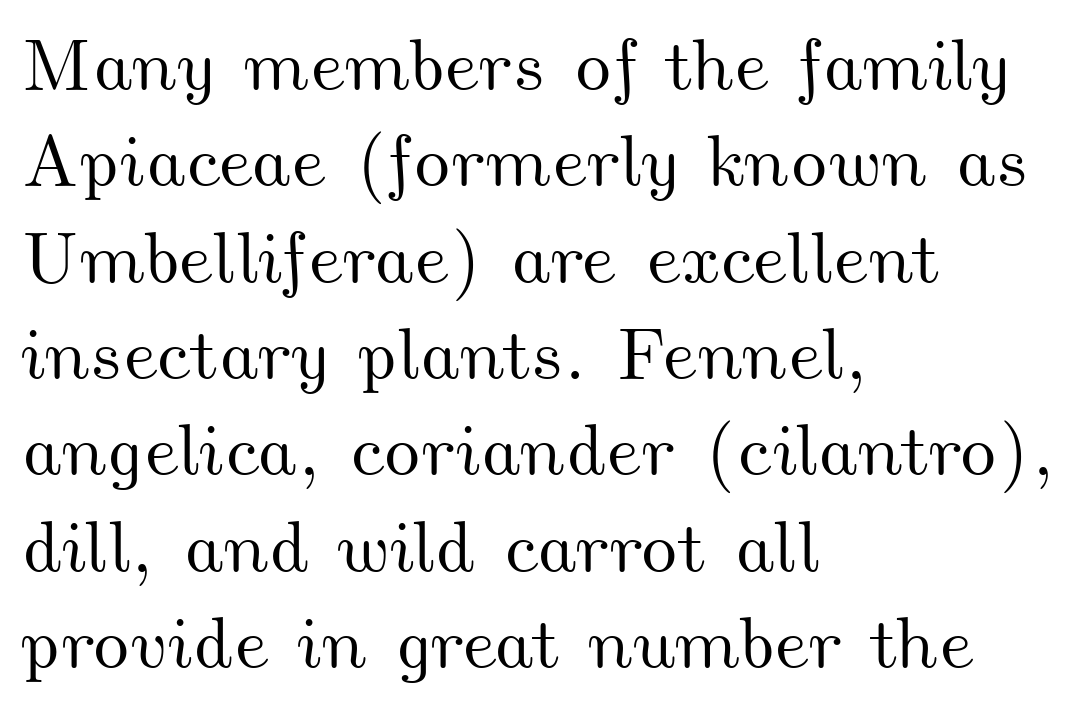
Honestly, the letter spacing is just normal — you wouldn't notice it. Rule under the text: the space is simply empty. Looks like regular typesetting: each glyph gets only the width it needs. This block has exactly the height ordinary leading produces. These lines are set flush left with a ragged right edge.
